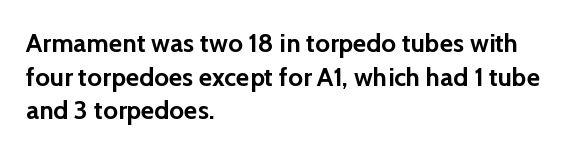
Q: Is the text bold? A: Yes.
Q: Is the text italic (slanted)? A: No, it is upright.
Q: Is the text underlined? A: No.
Q: How is the paragraph aligned? A: Left-aligned.
Q: Is the spacing between letters normal or unusually wide? A: Normal.
Q: Is the spacing between lines tight, normal or loose? A: Normal.
